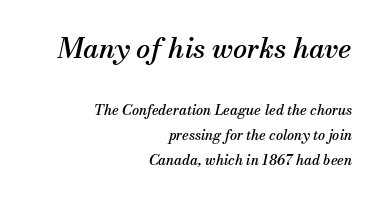
{"serif": "yes", "italic": "yes", "lean": "right", "slant_degrees": 13, "width": "normal", "stroke_contrast": "medium", "x_height": "small", "monospaced": "no", "underline": "no", "align": "right", "line_spacing_ratio": 1.79, "letter_spacing": "normal", "letter_spacing_em": 0.0, "larger_block": "first", "size_ratio": 2.0, "glyph_px": 28}
